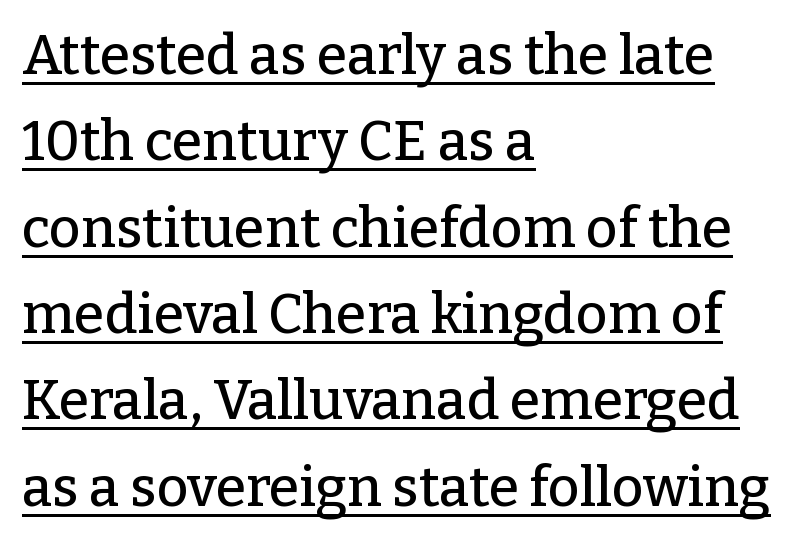
The image shows 55 px serif type, upright; set left-aligned, normal line spacing (1.57x), normal letter spacing, underlined; low stroke contrast and a medium x-height.
